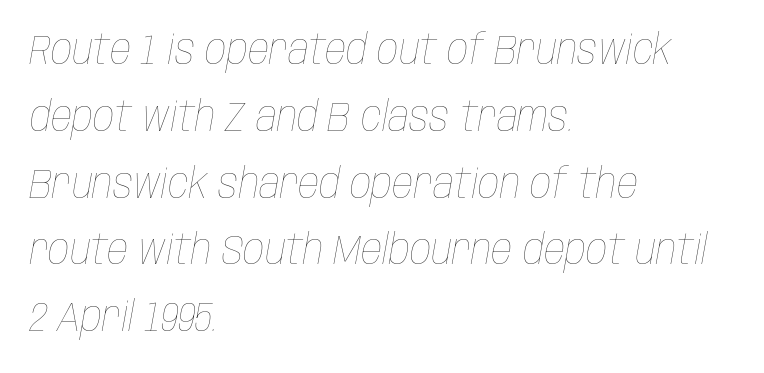
Q: Is the text bold? A: No.
Q: Is the text italic (slanted)? A: Yes, it leans right by about 10 degrees.
Q: Is the text underlined? A: No.
Q: How is the paragraph aligned? A: Left-aligned.
Q: Is the spacing between letters normal or unusually wide? A: Normal.
Q: Is the spacing between lines tight, normal or loose? A: Normal.
Q: Width (condensed, normal, or wide)? A: Condensed.
Q: Stroke contrast? A: Low.
Q: x-height? A: Large.
Q: Monospaced? A: No.
